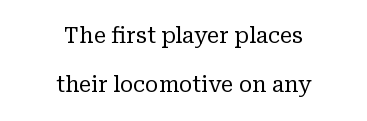
The image shows 22 px text type, upright; set centered, loose line spacing (2.25x), normal letter spacing, not underlined.
